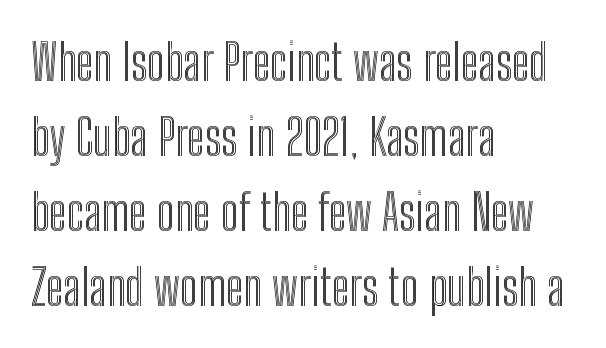
Q: Is the text italic (slanted)? A: No, it is upright.
Q: Is the text underlined? A: No.
Q: How is the paragraph aligned? A: Left-aligned.
Q: Is the spacing between letters normal or unusually wide? A: Normal.
Q: Is the spacing between lines tight, normal or loose? A: Normal.
Q: Width (condensed, normal, or wide)? A: Condensed.
Q: x-height? A: Medium.
Q: Monospaced? A: No.
